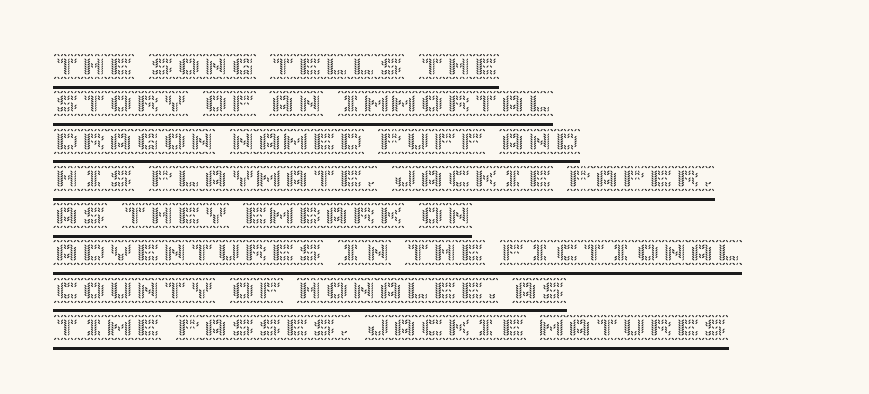
Q: Is the text italic (slanted)? A: No, it is upright.
Q: Is the text underlined? A: Yes.
Q: How is the paragraph aligned? A: Left-aligned.
Q: Is the spacing between letters normal or unusually wide? A: Normal.
Q: Is the spacing between lines tight, normal or loose? A: Normal.
